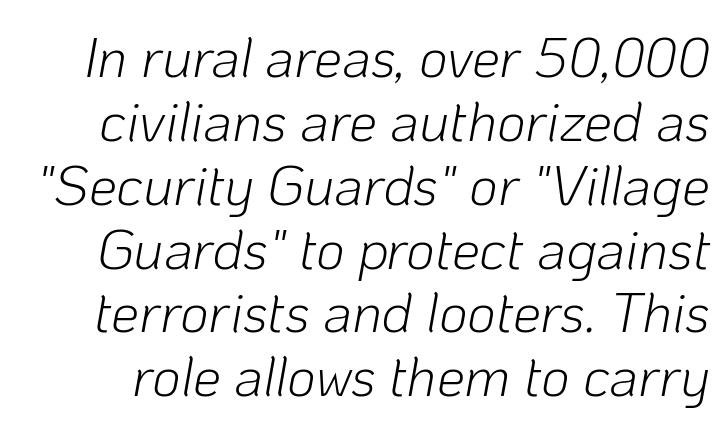
Q: Is the text bold? A: No.
Q: Is the text italic (slanted)? A: Yes, it leans right by about 10 degrees.
Q: Is the text underlined? A: No.
Q: Is the spacing between letters normal or unusually wide? A: Normal.
Q: Is the spacing between lines tight, normal or loose? A: Tight.
Q: Width (condensed, normal, or wide)? A: Normal.
Q: Stroke contrast? A: Low.
Q: x-height? A: Medium.
Q: Monospaced? A: No.
